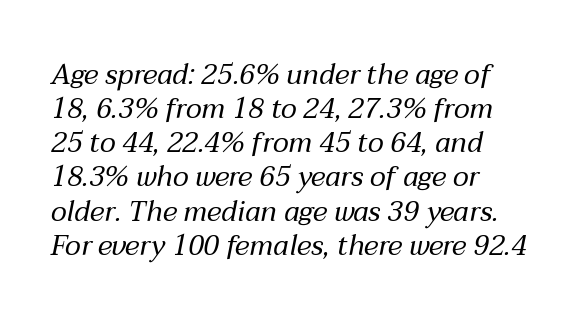
The image shows 28 px regular-weight type, italic (leaning right); set left-aligned, line spacing 1.22x, normal letter spacing, not underlined; medium stroke contrast and a medium x-height.
